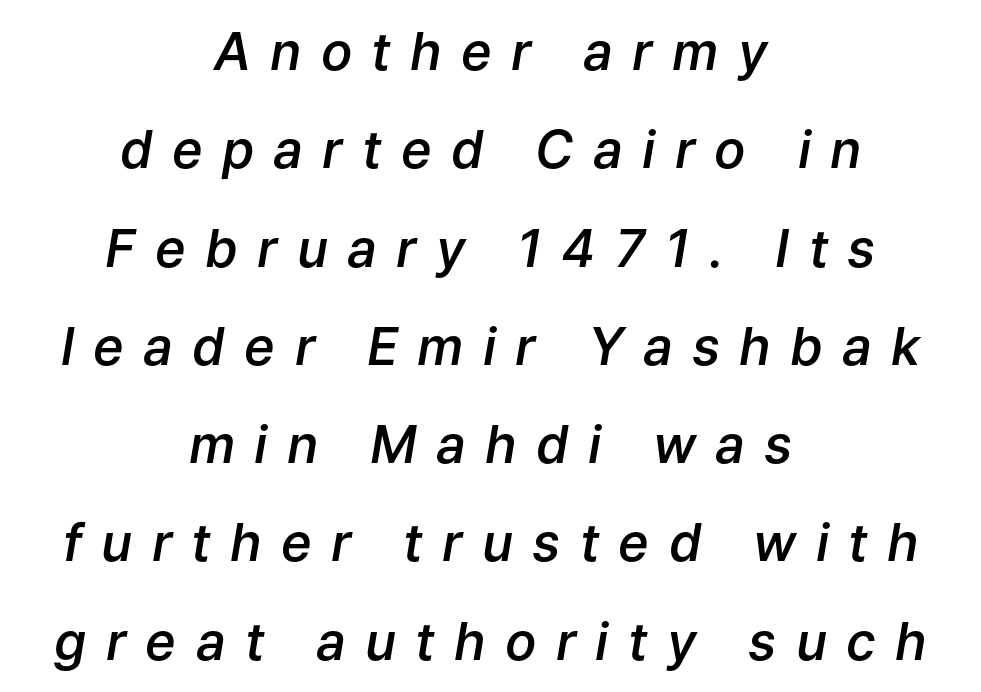
{"italic": "yes", "lean": "right", "slant_degrees": 9, "bold": "semi", "weight": "semibold", "width": "normal", "stroke_contrast": "low", "x_height": "medium", "monospaced": "no", "underline": "no", "align": "center", "line_spacing_ratio": 1.89, "letter_spacing": "wide", "letter_spacing_em": 0.37, "glyph_px": 52}
